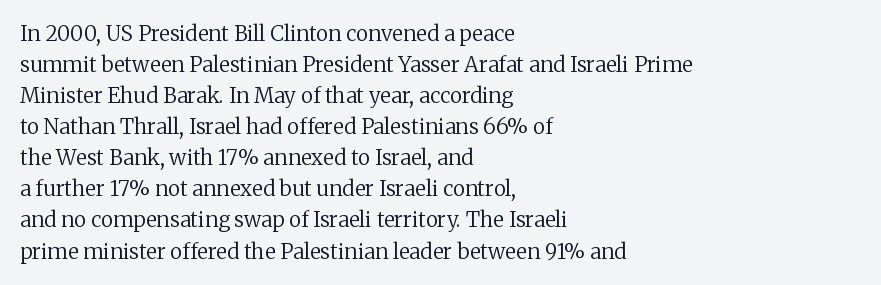
The image shows 21 px text type, upright; set left-aligned, normal line spacing (1.48x), normal letter spacing, not underlined.
